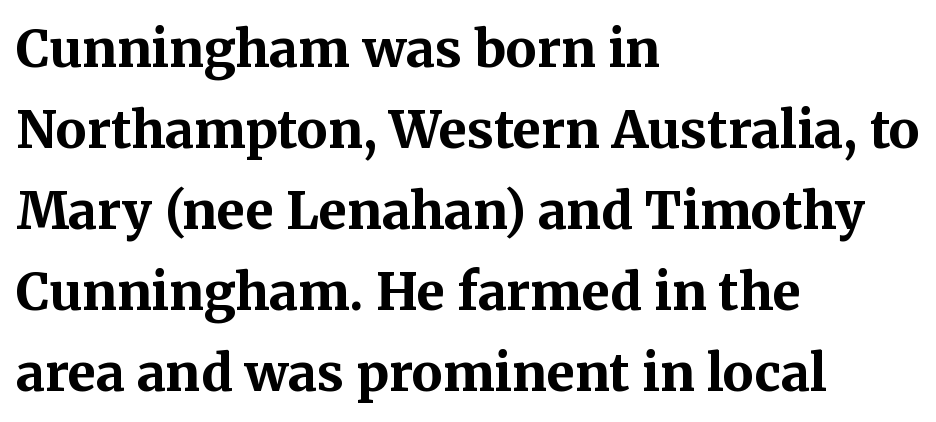
The image shows 51 px bold serif type, upright; set left-aligned, normal line spacing (1.59x), normal letter spacing, not underlined; medium stroke contrast and a medium x-height.
